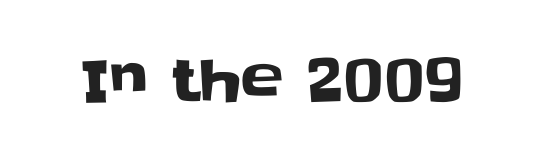
{"serif": "no", "italic": "no", "width": "normal", "stroke_contrast": "low", "x_height": "large", "monospaced": "no", "underline": "no", "letter_spacing": "normal", "letter_spacing_em": 0.0, "glyph_px": 57}
